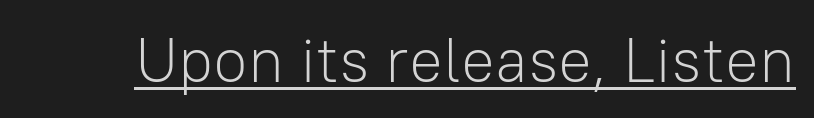
Q: Is the text bold? A: No.
Q: Is the text italic (slanted)? A: No, it is upright.
Q: Is the typeface a serif or a sans-serif typeface? A: Sans-serif.
Q: Is the text underlined? A: Yes.
Q: Is the spacing between letters normal or unusually wide? A: Normal.
Q: Width (condensed, normal, or wide)? A: Normal.
Q: Stroke contrast? A: Low.
Q: x-height? A: Medium.
Q: Monospaced? A: No.
